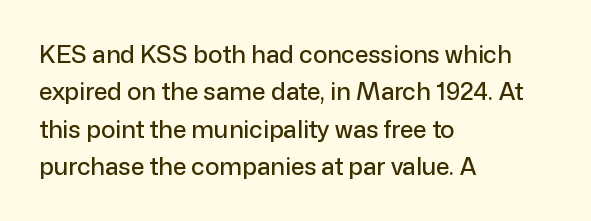
The image shows 24 px text type, upright; set left-aligned, normal line spacing (1.56x), normal letter spacing, not underlined.
